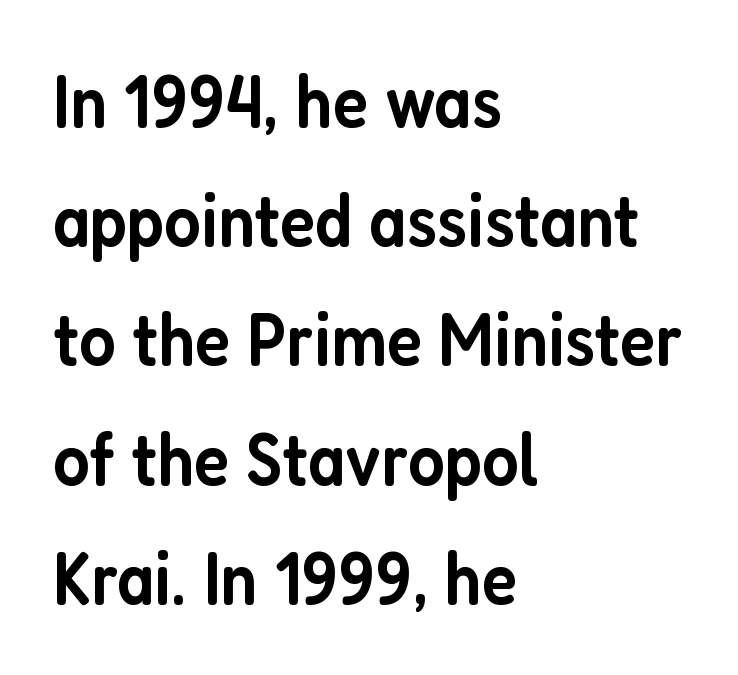
The image shows 75 px semibold, condensed sans-serif type, upright; set left-aligned, normal line spacing (1.59x), normal letter spacing, not underlined; low stroke contrast and a medium x-height.
